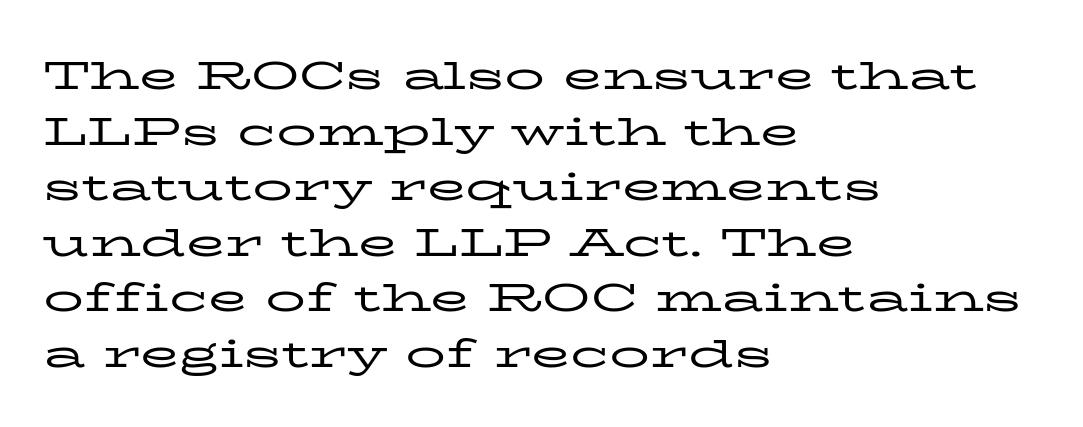
The face used here is seriffed, in the tradition of book romans. Is the stroke heavy? The answer is a plain regular-or-lighter. In terms of leading, this rendering sits right in the middle. These lines were composed using upright roman letters. Does extra space separate the letters? No, they use regular spacing. Just letters on the line, the space beneath them empty.
